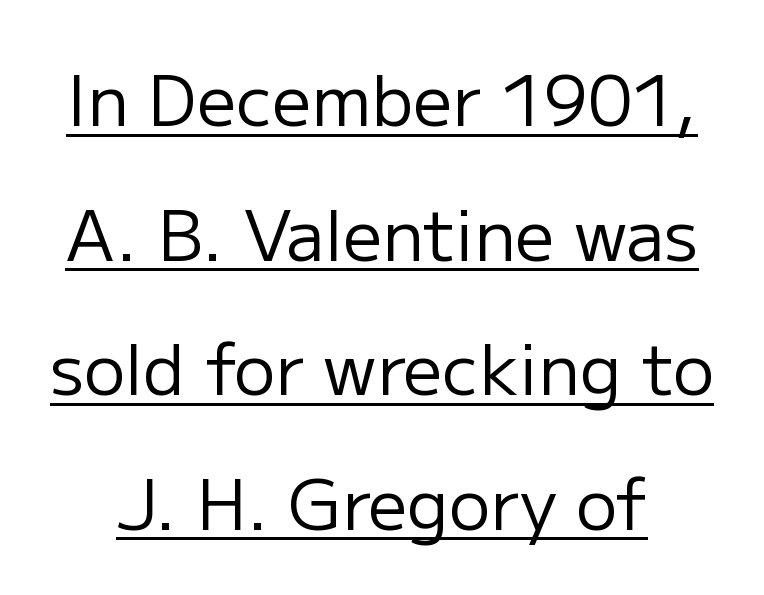
Q: Is the text bold? A: No.
Q: Is the text italic (slanted)? A: No, it is upright.
Q: Is the typeface a serif or a sans-serif typeface? A: Sans-serif.
Q: Is the text underlined? A: Yes.
Q: Is the spacing between letters normal or unusually wide? A: Normal.
Q: Is the spacing between lines tight, normal or loose? A: Loose.
Q: Width (condensed, normal, or wide)? A: Normal.
Q: Stroke contrast? A: Low.
Q: x-height? A: Medium.
Q: Monospaced? A: No.
